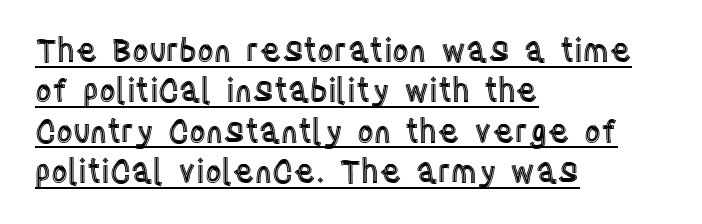
{"italic": "no", "width": "condensed", "x_height": "large", "monospaced": "no", "underline": "yes", "align": "left", "line_spacing": "normal", "line_spacing_ratio": 1.26, "letter_spacing": "normal", "letter_spacing_em": 0.0, "glyph_px": 32}
